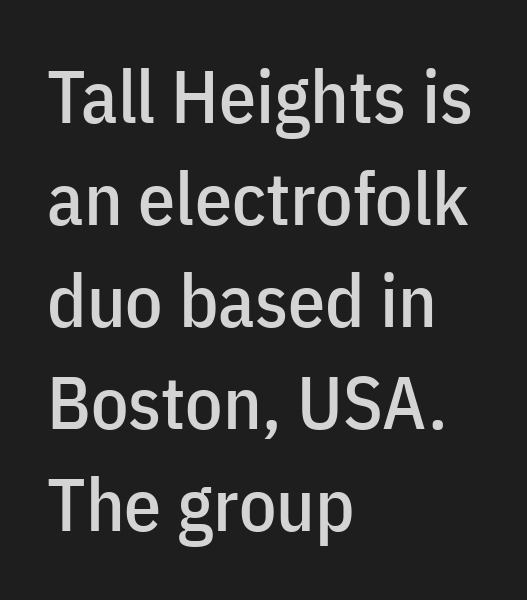
{"serif": "no", "italic": "no", "width": "condensed", "stroke_contrast": "low", "x_height": "medium", "monospaced": "no", "underline": "no", "align": "left", "line_spacing": "normal", "line_spacing_ratio": 1.38, "letter_spacing": "normal", "letter_spacing_em": 0.0, "glyph_px": 74}
